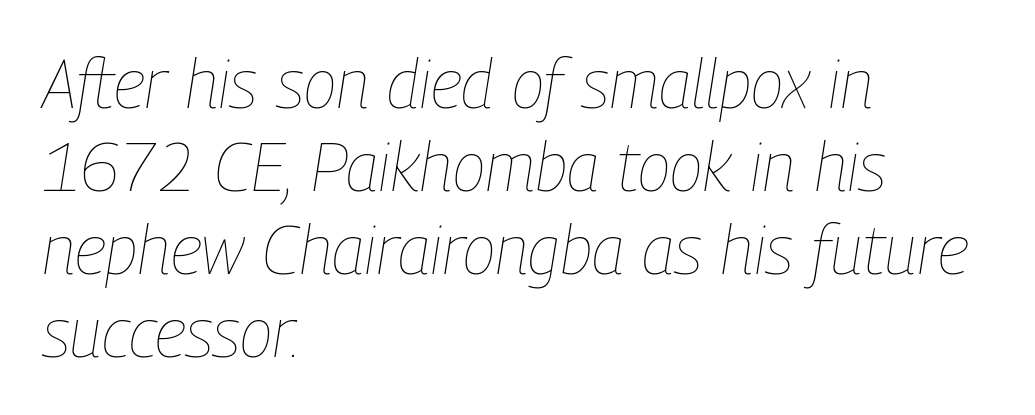
Q: Is the text bold? A: No.
Q: Is the text italic (slanted)? A: Yes, it leans right by about 9 degrees.
Q: Is the text underlined? A: No.
Q: How is the paragraph aligned? A: Left-aligned.
Q: Is the spacing between letters normal or unusually wide? A: Normal.
Q: Width (condensed, normal, or wide)? A: Condensed.
Q: Stroke contrast? A: Low.
Q: x-height? A: Medium.
Q: Monospaced? A: No.
